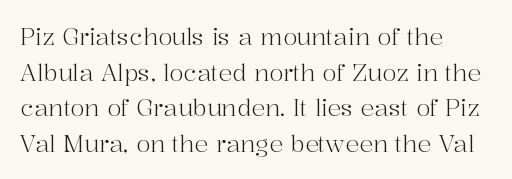
Baseline-to-baseline distance is the conventional proportion of letter height. The passage is arranged the way most books set body copy — flush left. The glyphs are unaccompanied by any horizontal stroke below them. The gaps between neighbouring characters are ordinary and unremarkable.
